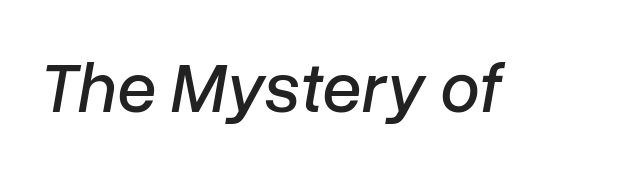
Q: Is the text italic (slanted)? A: Yes, it leans right by about 10 degrees.
Q: Is the text underlined? A: No.
Q: Is the spacing between letters normal or unusually wide? A: Normal.
Q: Width (condensed, normal, or wide)? A: Normal.
Q: Stroke contrast? A: Low.
Q: x-height? A: Medium.
Q: Monospaced? A: No.
